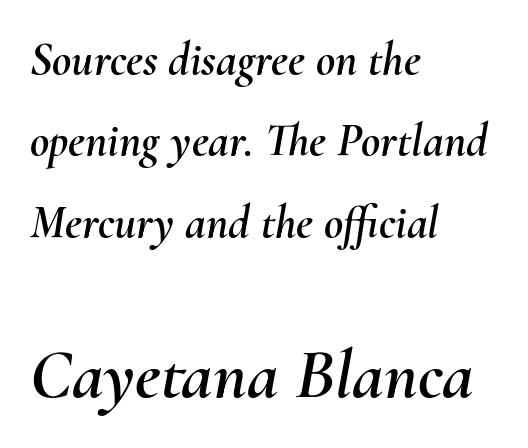
{"italic": "yes", "lean": "right", "slant_degrees": 10, "width": "normal", "stroke_contrast": "medium", "x_height": "small", "monospaced": "no", "underline": "no", "align": "left", "line_spacing_ratio": 1.73, "letter_spacing": "normal", "letter_spacing_em": 0.0, "larger_block": "second", "size_ratio": 1.51, "glyph_px": 71}
